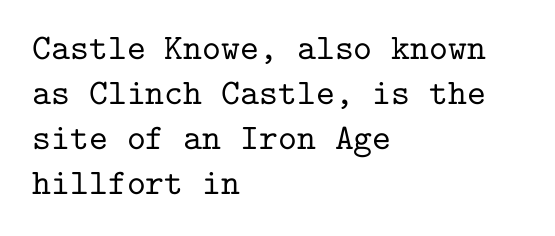
The image shows 36 px serif type, upright, monospaced; set left-aligned, normal line spacing (1.25x), normal letter spacing, not underlined; low stroke contrast and a medium x-height.
